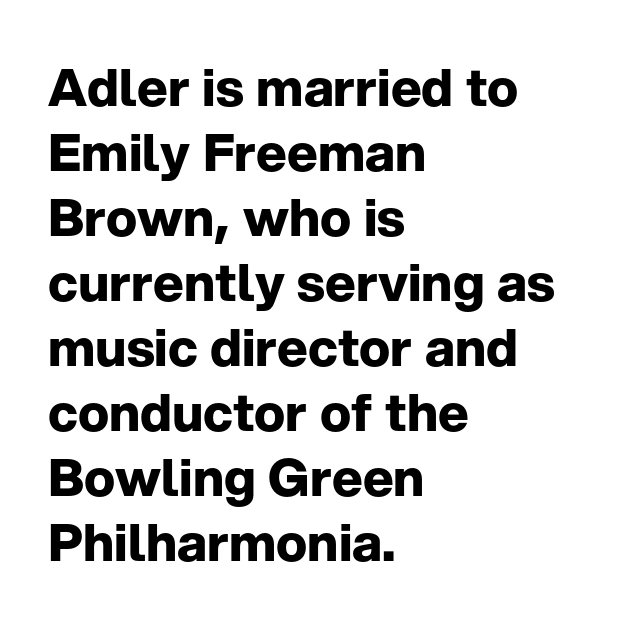
{"serif": "no", "italic": "no", "bold": "yes", "weight": "bold", "width": "normal", "stroke_contrast": "low", "x_height": "medium", "monospaced": "no", "underline": "no", "align": "left", "line_spacing": "normal", "line_spacing_ratio": 1.25, "letter_spacing": "normal", "letter_spacing_em": 0.0, "glyph_px": 52}
